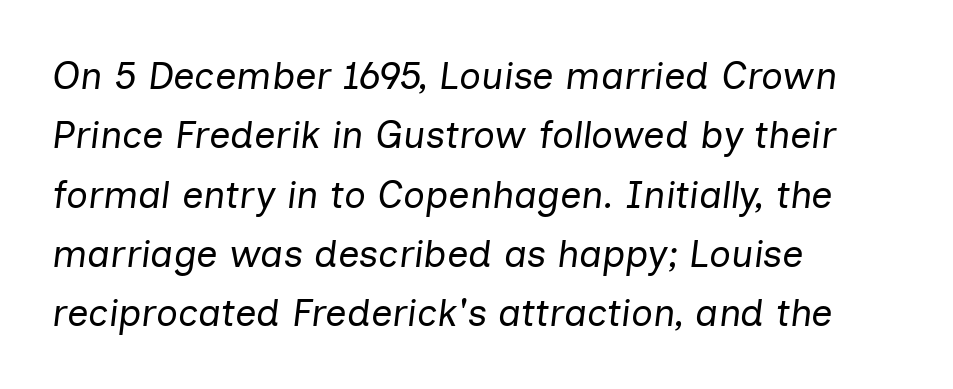
The specimen reads as italic at a glance. You could call the tracking neutral — neither tight nor loose. Bold? No — there's no thickening of the strokes. Typeset ragged right — the left edge is the straight one. The passage shown is typed in a proportional face where columns would drift.
